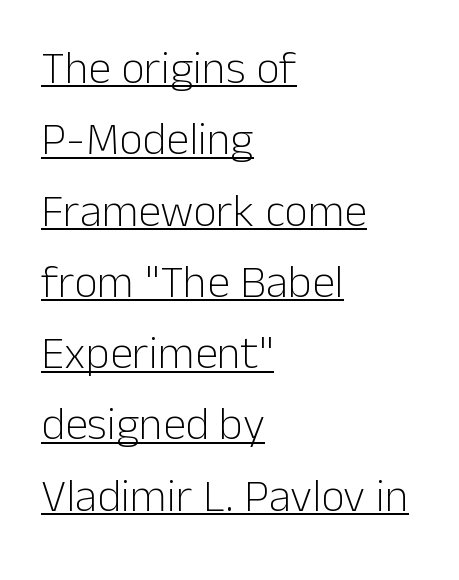
Q: Is the text bold? A: No.
Q: Is the text italic (slanted)? A: No, it is upright.
Q: Is the typeface a serif or a sans-serif typeface? A: Sans-serif.
Q: Is the text underlined? A: Yes.
Q: How is the paragraph aligned? A: Left-aligned.
Q: Is the spacing between letters normal or unusually wide? A: Normal.
Q: Is the spacing between lines tight, normal or loose? A: Normal.
Q: Width (condensed, normal, or wide)? A: Normal.
Q: Stroke contrast? A: Low.
Q: x-height? A: Medium.
Q: Monospaced? A: No.
